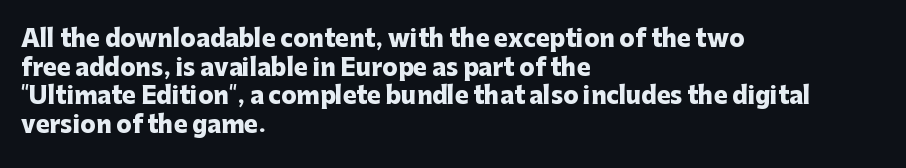
Q: Is the text bold? A: Yes.
Q: Is the text italic (slanted)? A: No, it is upright.
Q: Is the text underlined? A: No.
Q: How is the paragraph aligned? A: Left-aligned.
Q: Is the spacing between letters normal or unusually wide? A: Normal.
Q: Is the spacing between lines tight, normal or loose? A: Normal.
